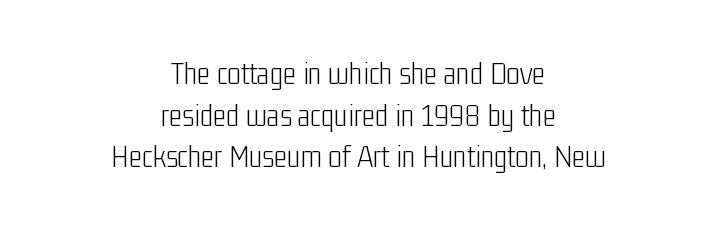
Q: Is the text bold? A: No.
Q: Is the text italic (slanted)? A: No, it is upright.
Q: Is the typeface a serif or a sans-serif typeface? A: Sans-serif.
Q: Is the text underlined? A: No.
Q: How is the paragraph aligned? A: Centered.
Q: Is the spacing between letters normal or unusually wide? A: Normal.
Q: Is the spacing between lines tight, normal or loose? A: Normal.
Q: Width (condensed, normal, or wide)? A: Condensed.
Q: Stroke contrast? A: Low.
Q: x-height? A: Medium.
Q: Monospaced? A: No.
